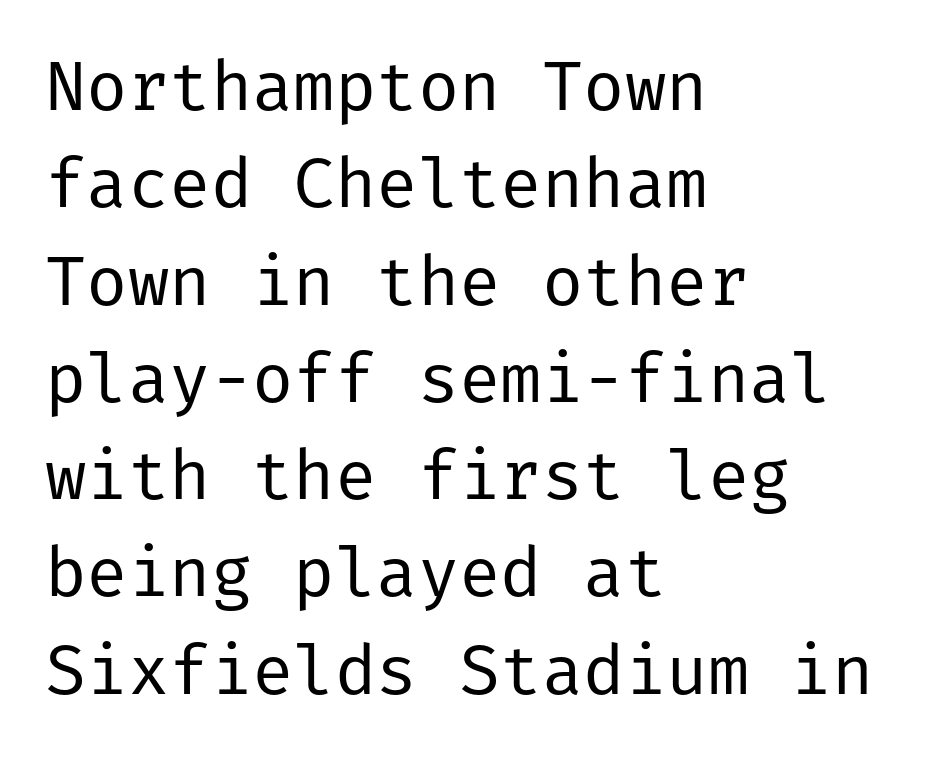
{"serif": "no", "italic": "no", "bold": "no", "weight": "regular", "width": "normal", "stroke_contrast": "low", "x_height": "medium", "underline": "no", "align": "left", "line_spacing": "normal", "line_spacing_ratio": 1.41, "letter_spacing": "normal", "letter_spacing_em": 0.0, "glyph_px": 69}
